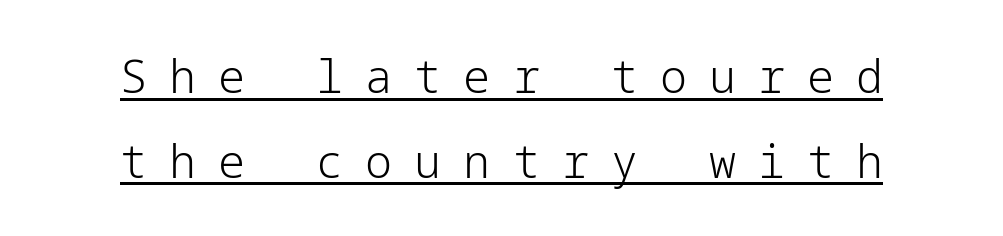
Every character sits straight up, as roman type does. Observe the absence of serifs on each vertical stroke in this sample. These lines are centered, leaving both edges ragged. Check the space under the baseline: a stroke is drawn there. No letter is thick-stroked: the sample isn't bold.
